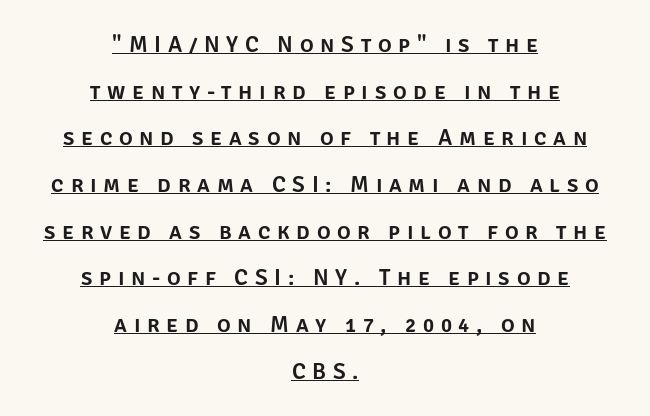
Q: Is the text italic (slanted)? A: No, it is upright.
Q: Is the text underlined? A: Yes.
Q: How is the paragraph aligned? A: Centered.
Q: Is the spacing between letters normal or unusually wide? A: Unusually wide.
Q: Is the spacing between lines tight, normal or loose? A: Loose.
